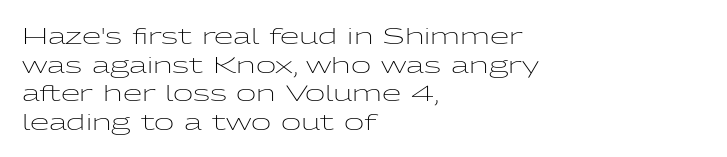
Q: Is the text bold? A: No.
Q: Is the text italic (slanted)? A: No, it is upright.
Q: Is the text underlined? A: No.
Q: How is the paragraph aligned? A: Left-aligned.
Q: Is the spacing between letters normal or unusually wide? A: Normal.
Q: Is the spacing between lines tight, normal or loose? A: Normal.
